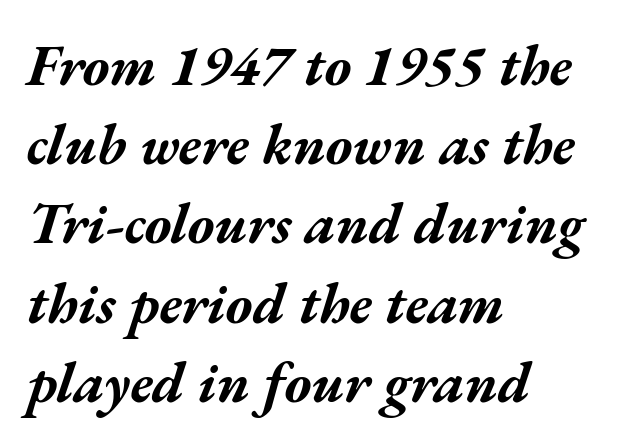
The image shows 57 px bold, wide type, italic (leaning right); set left-aligned, normal line spacing (1.39x), normal letter spacing, not underlined; medium stroke contrast and a medium x-height.
